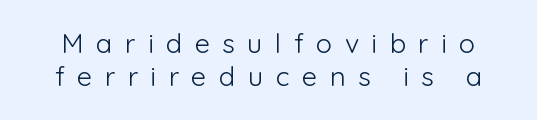
The image shows 27 px text type, upright; set line spacing 1.24x, unusually wide letter spacing (+0.46 em), not underlined.
